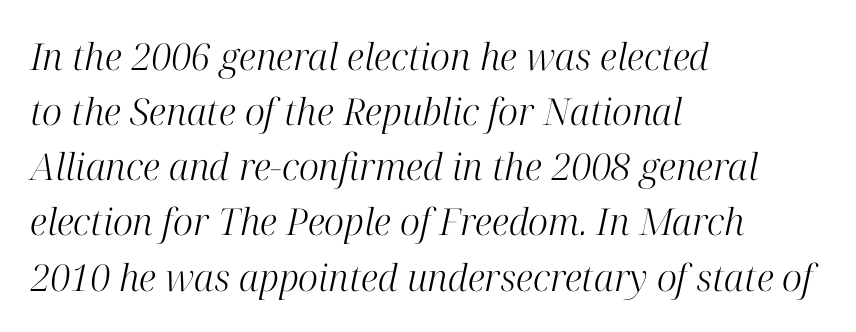
{"serif": "yes", "italic": "yes", "lean": "right", "slant_degrees": 12, "bold": "no", "weight": "light", "width": "normal", "stroke_contrast": "high", "x_height": "medium", "monospaced": "no", "underline": "no", "align": "left", "line_spacing": "normal", "line_spacing_ratio": 1.49, "letter_spacing": "normal", "letter_spacing_em": 0.0, "glyph_px": 37}
